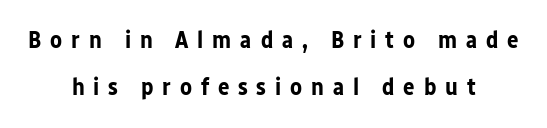
Q: Is the text bold? A: Yes.
Q: Is the text italic (slanted)? A: No, it is upright.
Q: Is the text underlined? A: No.
Q: How is the paragraph aligned? A: Centered.
Q: Is the spacing between letters normal or unusually wide? A: Unusually wide.
Q: Is the spacing between lines tight, normal or loose? A: Loose.
